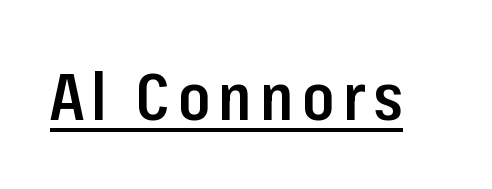
Q: Is the text bold? A: Semi-bold.
Q: Is the text italic (slanted)? A: No, it is upright.
Q: Is the typeface a serif or a sans-serif typeface? A: Sans-serif.
Q: Is the text underlined? A: Yes.
Q: Width (condensed, normal, or wide)? A: Condensed.
Q: Stroke contrast? A: Low.
Q: x-height? A: Medium.
Q: Monospaced? A: No.
